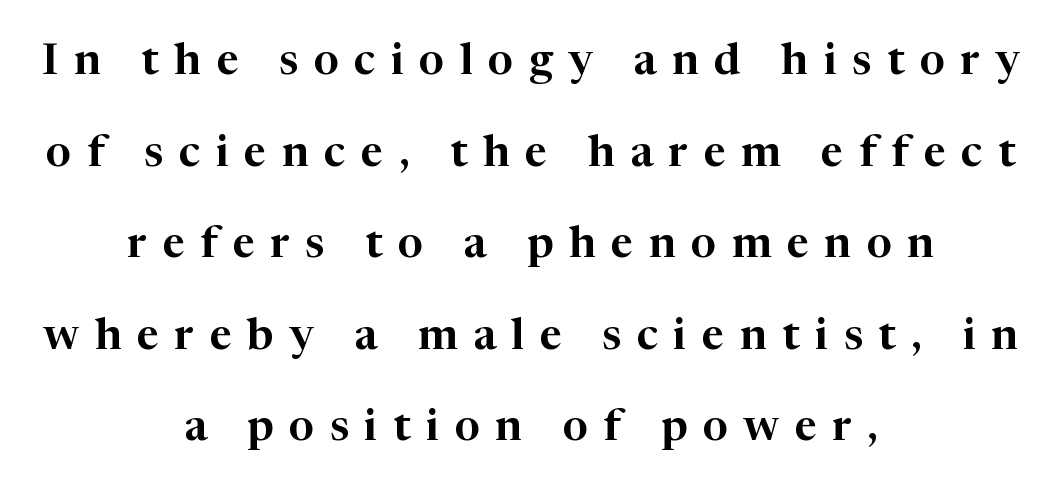
The text block is weighted toward neither margin, spreading evenly from the middle. The face used here is proportionally spaced, like ordinary book or web type. Bare-footed words on every line. Here the glyphs are tracked loosely, breaking word shapes into spaced letters. One glance says open: line gaps are wider than usual.
